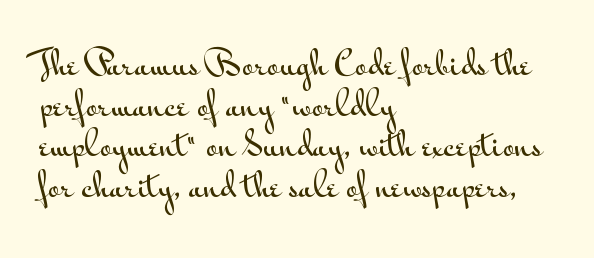
Q: Is the text italic (slanted)? A: Yes.
Q: Is the typeface a serif or a sans-serif typeface? A: Sans-serif.
Q: Is the text underlined? A: No.
Q: How is the paragraph aligned? A: Left-aligned.
Q: Is the spacing between letters normal or unusually wide? A: Normal.
Q: Width (condensed, normal, or wide)? A: Wide.
Q: Stroke contrast? A: Medium.
Q: x-height? A: Small.
Q: Monospaced? A: No.
